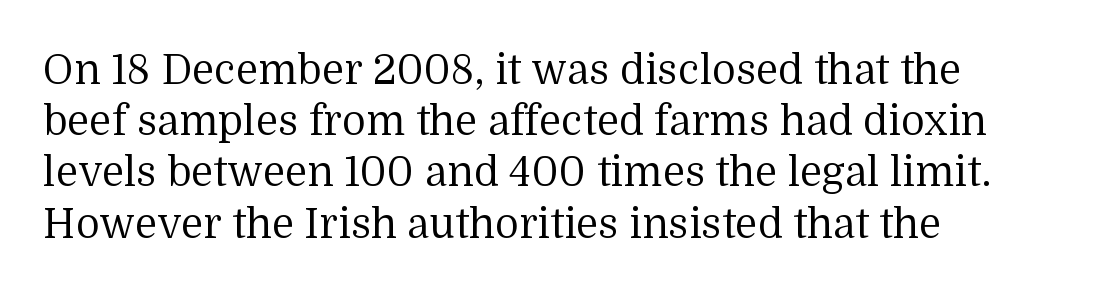
Q: Is the text bold? A: No.
Q: Is the text italic (slanted)? A: No, it is upright.
Q: Is the typeface a serif or a sans-serif typeface? A: Serif.
Q: Is the text underlined? A: No.
Q: How is the paragraph aligned? A: Left-aligned.
Q: Is the spacing between letters normal or unusually wide? A: Normal.
Q: Is the spacing between lines tight, normal or loose? A: Normal.
Q: Width (condensed, normal, or wide)? A: Normal.
Q: Stroke contrast? A: Medium.
Q: x-height? A: Medium.
Q: Monospaced? A: No.
